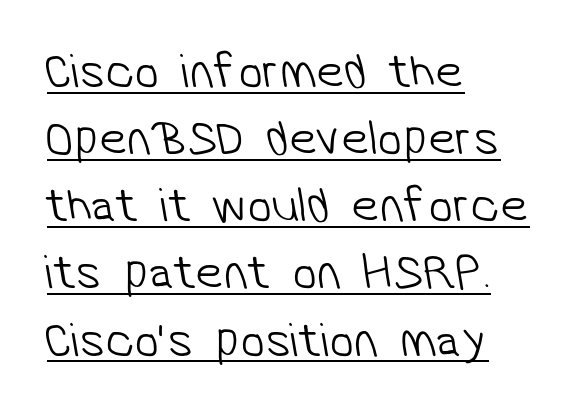
Q: Is the text bold? A: No.
Q: Is the typeface a serif or a sans-serif typeface? A: Sans-serif.
Q: Is the text underlined? A: Yes.
Q: How is the paragraph aligned? A: Left-aligned.
Q: Is the spacing between letters normal or unusually wide? A: Normal.
Q: Is the spacing between lines tight, normal or loose? A: Normal.
Q: Width (condensed, normal, or wide)? A: Normal.
Q: Stroke contrast? A: Low.
Q: x-height? A: Medium.
Q: Monospaced? A: No.
